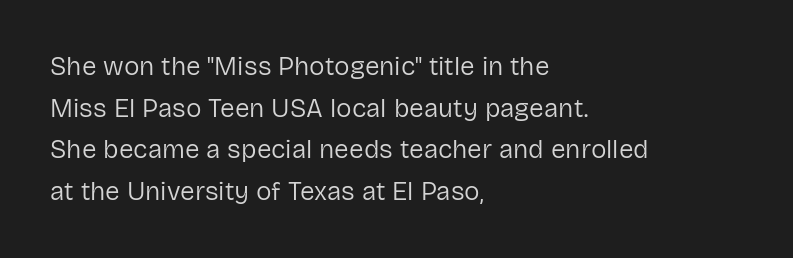
The image shows 26 px text type, upright; set left-aligned, normal line spacing (1.6x), normal letter spacing, not underlined.
